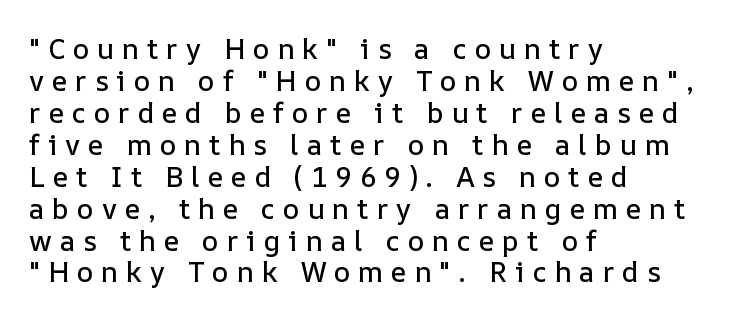
Q: Is the text italic (slanted)? A: No, it is upright.
Q: Is the text underlined? A: No.
Q: How is the paragraph aligned? A: Left-aligned.
Q: Is the spacing between letters normal or unusually wide? A: Unusually wide.
Q: Is the spacing between lines tight, normal or loose? A: Tight.
Q: Width (condensed, normal, or wide)? A: Normal.
Q: Stroke contrast? A: Low.
Q: x-height? A: Medium.
Q: Monospaced? A: No.
